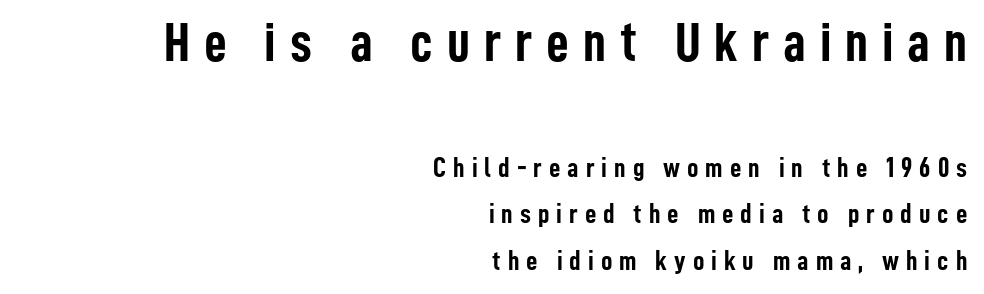
Q: Is the text bold? A: Yes.
Q: Is the text italic (slanted)? A: No, it is upright.
Q: Is the typeface a serif or a sans-serif typeface? A: Sans-serif.
Q: Is the text underlined? A: No.
Q: How is the paragraph aligned? A: Right-aligned.
Q: Is the spacing between letters normal or unusually wide? A: Unusually wide.
Q: Is the spacing between lines tight, normal or loose? A: Normal.
Q: Which block of text is set in a larger size, the first (top) or the second (bottom)? A: The first (top) one.
Q: Width (condensed, normal, or wide)? A: Condensed.
Q: Stroke contrast? A: Low.
Q: x-height? A: Medium.
Q: Monospaced? A: No.
